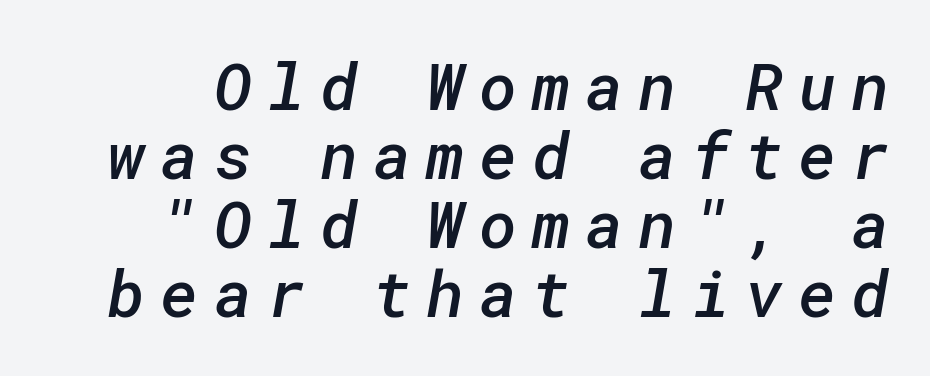
The image shows 65 px semibold sans-serif type; set tight line spacing (1.06x), unusually wide letter spacing (+0.23 em), not underlined; low stroke contrast and a medium x-height.
